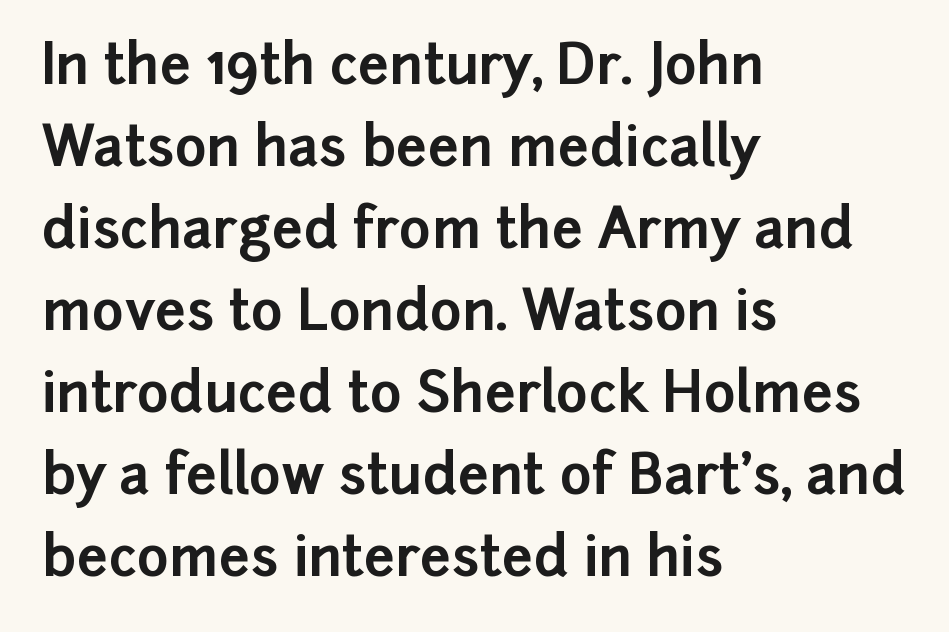
{"serif": "no", "italic": "no", "bold": "yes", "weight": "bold", "width": "normal", "stroke_contrast": "low", "x_height": "medium", "monospaced": "no", "underline": "no", "align": "left", "line_spacing": "normal", "line_spacing_ratio": 1.49, "letter_spacing": "normal", "letter_spacing_em": 0.0, "glyph_px": 55}
